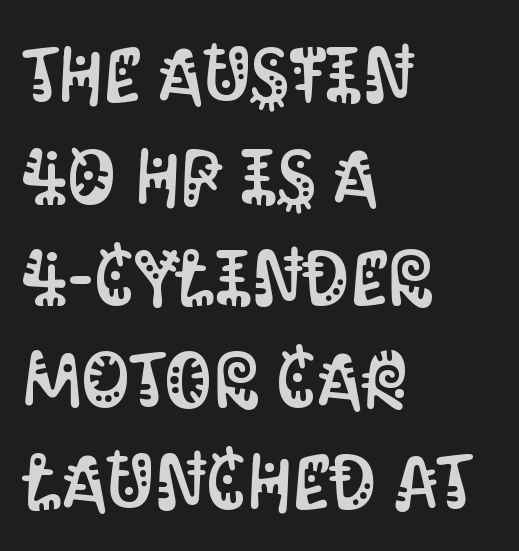
Regarding serifs, this sample does without them. These lines are rendered in a variable-pitch font. This rendering uses left alignment, leaving the right contour irregular. In terms of letterspacing, this is plain default setting.
